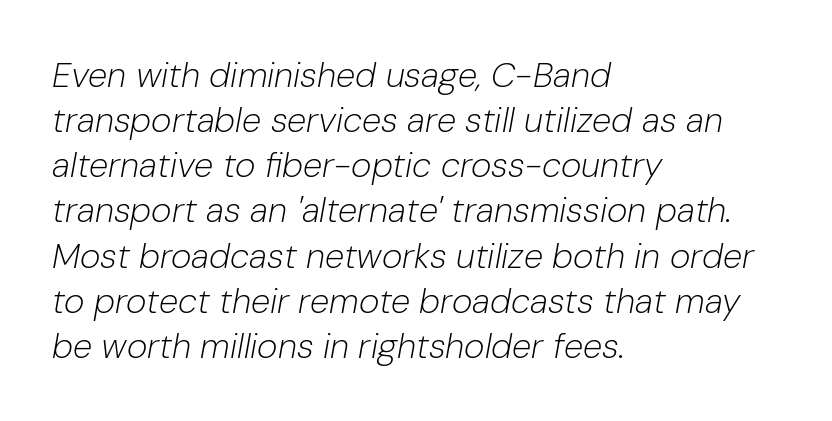
Any mark beneath the type? The region is blank. This rendering uses left alignment, leaving the right contour irregular. Is the type slanted? Yes — the strokes lean at a clear angle. The face looks like a standard text weight, possibly lighter. There is no visible air inserted between adjacent glyphs. Vertical spacing — default.
